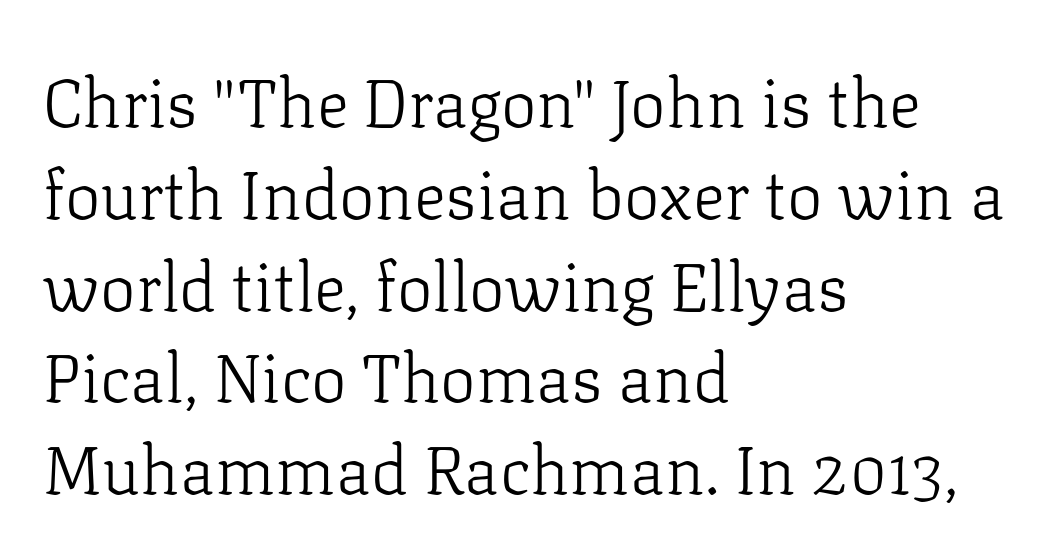
Regarding serifs, this sample has them. Rows of type keep a routine distance in the vertical direction. Nobody touched the tracking dial on this one. Heft: none added — not bold. Every character sits straight up, as roman type does.
